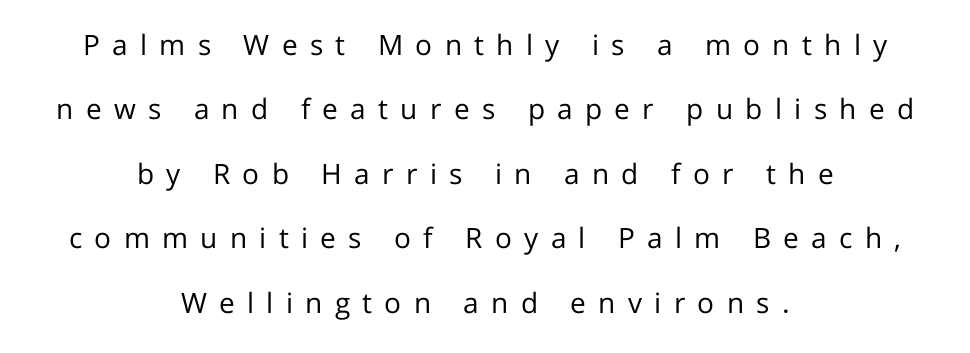
The image shows 28 px regular-weight sans-serif type, upright; set centered, loose line spacing (2.3x), unusually wide letter spacing (+0.44 em), not underlined; low stroke contrast and a medium x-height.
